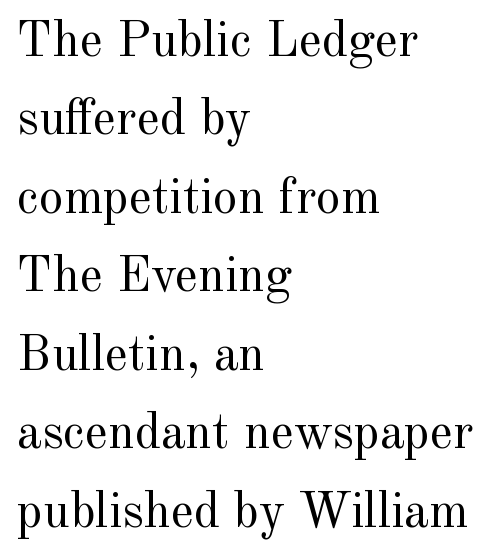
{"serif": "yes", "italic": "no", "bold": "no", "weight": "regular", "width": "normal", "x_height": "small", "monospaced": "no", "underline": "no", "align": "left", "line_spacing": "normal", "line_spacing_ratio": 1.57, "letter_spacing": "normal", "letter_spacing_em": 0.0, "glyph_px": 50}
